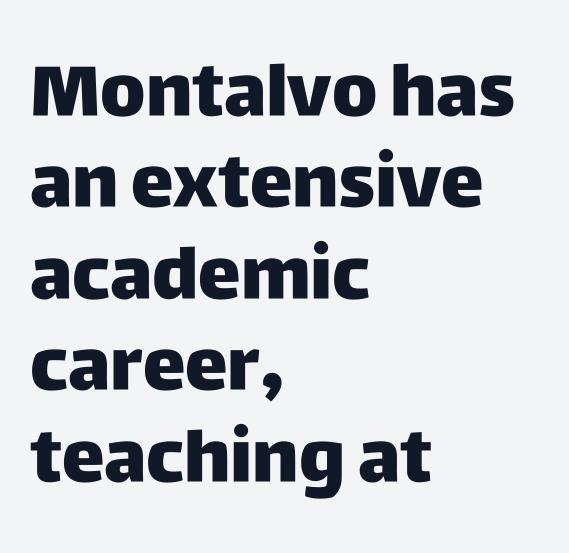
Q: Is the text bold? A: Yes.
Q: Is the text italic (slanted)? A: No, it is upright.
Q: Is the typeface a serif or a sans-serif typeface? A: Sans-serif.
Q: Is the text underlined? A: No.
Q: How is the paragraph aligned? A: Left-aligned.
Q: Is the spacing between letters normal or unusually wide? A: Normal.
Q: Is the spacing between lines tight, normal or loose? A: Normal.
Q: Width (condensed, normal, or wide)? A: Normal.
Q: Stroke contrast? A: Low.
Q: x-height? A: Large.
Q: Monospaced? A: No.
